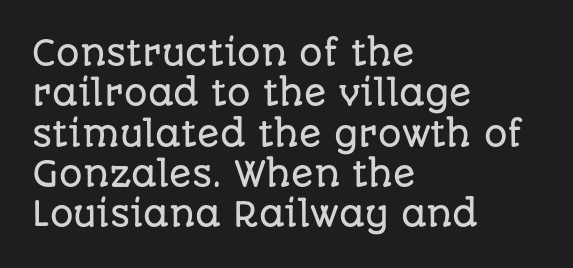
The image shows 33 px sans-serif type, upright; set left-aligned, line spacing 1.22x, normal letter spacing, not underlined; low stroke contrast and a large x-height.
